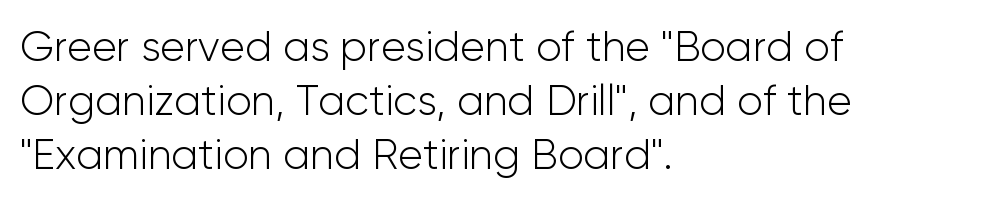
The rag falls on the right side of this text block. Quick note: interline space is typical. Honestly, the letter spacing is just normal — you wouldn't notice it. Each letter's strokes conclude bluntly, with no projecting serifs. Weight: not bold — regular or lighter.
